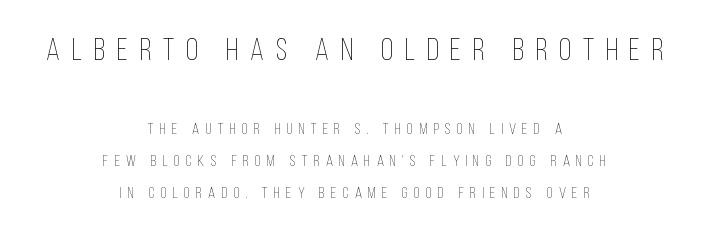
Type size steps down from the first block to the second. Anything drawn beneath the words? Only blank space. When letters stand straight like this, we call the style roman or upright. Horizontal alignment here is central, giving a formal, balanced look.
